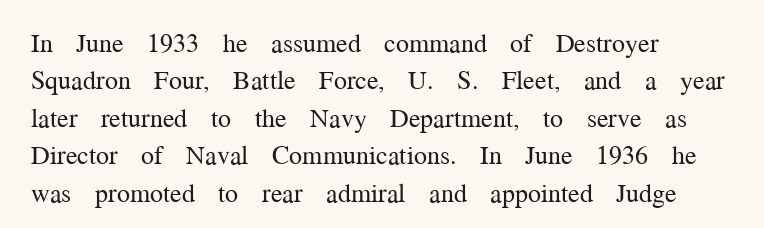
{"italic": "no", "bold": "no", "underline": "no", "align": "left", "line_spacing": "normal", "line_spacing_ratio": 1.44, "letter_spacing": "normal", "letter_spacing_em": 0.0, "glyph_px": 26}
